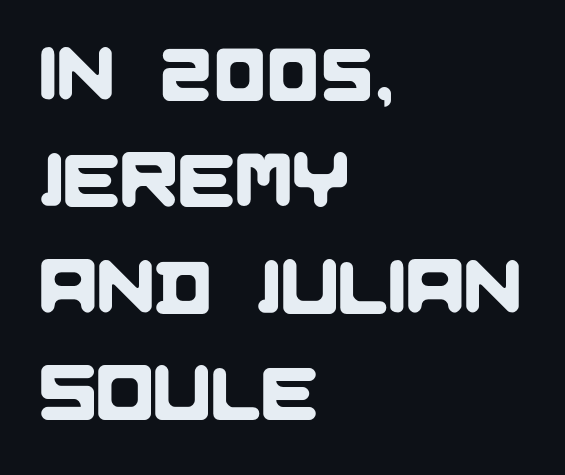
The image shows 76 px sans-serif type; set left-aligned, normal line spacing (1.4x), normal letter spacing, not underlined; low stroke contrast and a large x-height.
